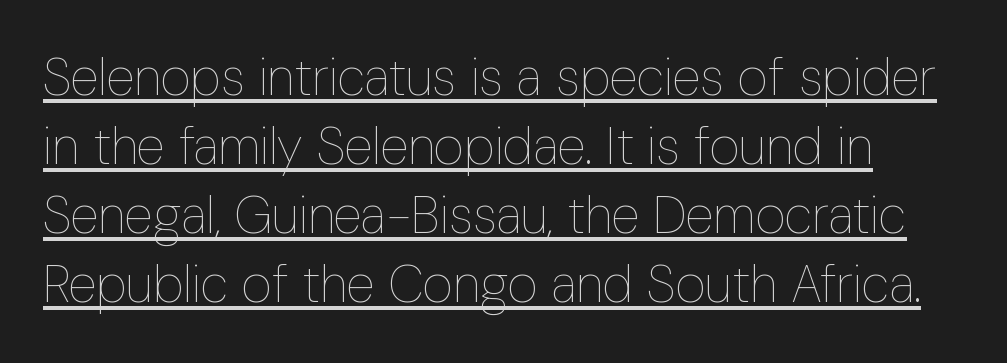
{"italic": "no", "bold": "no", "weight": "thin", "width": "condensed", "stroke_contrast": "low", "x_height": "medium", "monospaced": "no", "underline": "yes", "line_spacing": "normal", "line_spacing_ratio": 1.33, "letter_spacing": "normal", "letter_spacing_em": 0.0, "glyph_px": 52}
